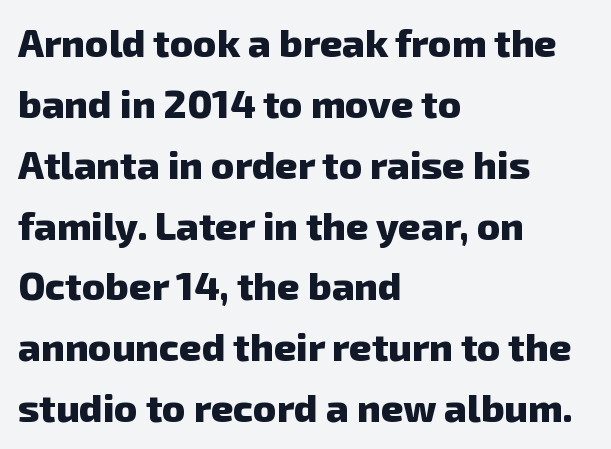
The image shows 39 px heavy sans-serif type; set left-aligned, normal line spacing (1.56x), normal letter spacing, not underlined; low stroke contrast and a medium x-height.
